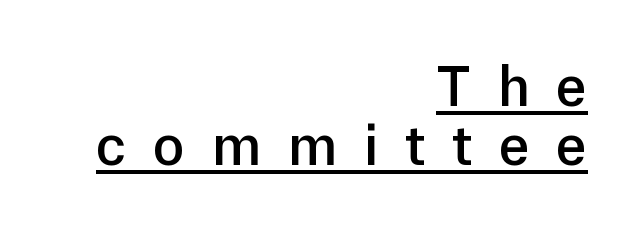
{"serif": "no", "italic": "no", "bold": "semi", "weight": "semibold", "width": "normal", "stroke_contrast": "low", "x_height": "medium", "monospaced": "no", "underline": "yes", "align": "right", "line_spacing": "tight", "line_spacing_ratio": 1.02, "letter_spacing": "wide", "letter_spacing_em": 0.46, "glyph_px": 58}
